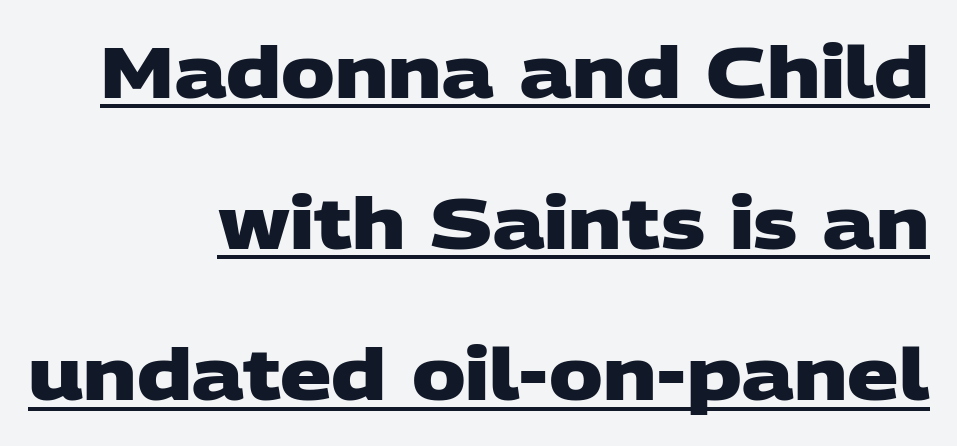
The image shows 72 px heavy, wide sans-serif type; set right-aligned, loose line spacing (2.1x), normal letter spacing, underlined; low stroke contrast and a large x-height.
